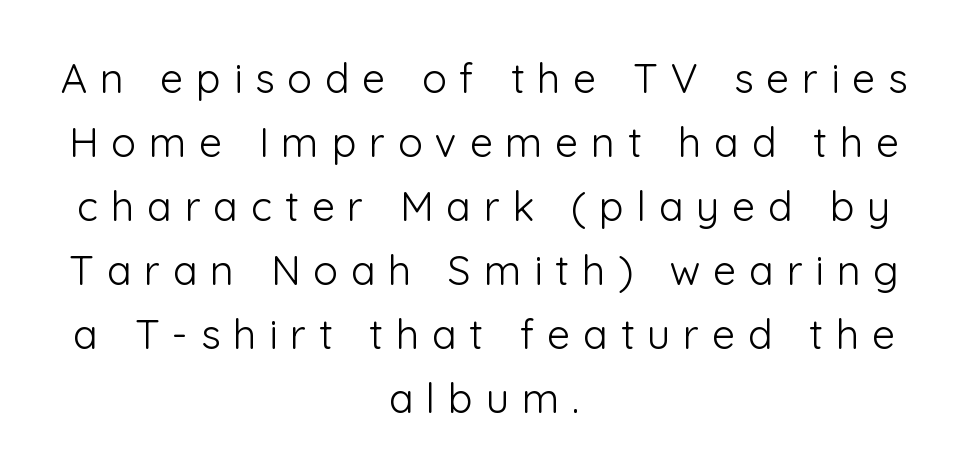
{"serif": "no", "italic": "no", "bold": "no", "weight": "light", "width": "normal", "stroke_contrast": "low", "x_height": "medium", "monospaced": "no", "underline": "no", "align": "center", "line_spacing": "normal", "line_spacing_ratio": 1.56, "letter_spacing": "wide", "letter_spacing_em": 0.31, "glyph_px": 41}
